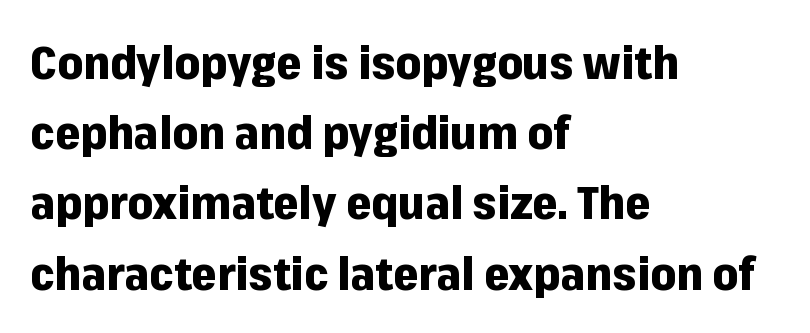
Q: Is the text bold? A: Yes.
Q: Is the text italic (slanted)? A: No, it is upright.
Q: Is the typeface a serif or a sans-serif typeface? A: Sans-serif.
Q: Is the text underlined? A: No.
Q: How is the paragraph aligned? A: Left-aligned.
Q: Is the spacing between letters normal or unusually wide? A: Normal.
Q: Is the spacing between lines tight, normal or loose? A: Normal.
Q: Width (condensed, normal, or wide)? A: Normal.
Q: Stroke contrast? A: Low.
Q: x-height? A: Medium.
Q: Monospaced? A: No.
